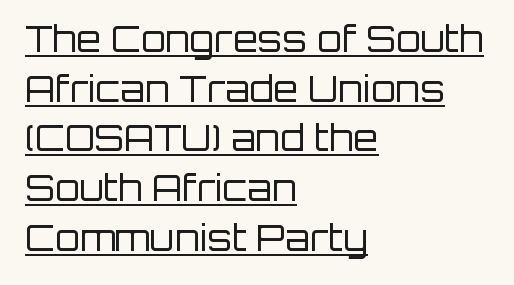
{"serif": "no", "italic": "no", "bold": "no", "weight": "regular", "width": "normal", "stroke_contrast": "low", "x_height": "large", "monospaced": "no", "underline": "yes", "align": "left", "line_spacing": "normal", "line_spacing_ratio": 1.38, "letter_spacing": "normal", "letter_spacing_em": 0.0, "glyph_px": 36}
